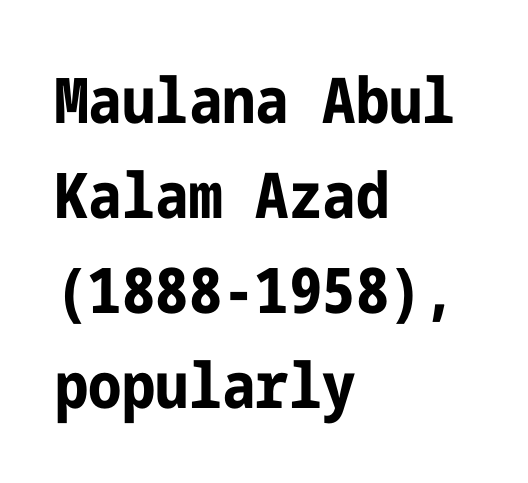
{"serif": "no", "italic": "no", "bold": "yes", "weight": "bold", "width": "condensed", "stroke_contrast": "low", "x_height": "medium", "underline": "no", "align": "left", "line_spacing": "normal", "line_spacing_ratio": 1.51, "letter_spacing": "normal", "letter_spacing_em": 0.0, "glyph_px": 63}
